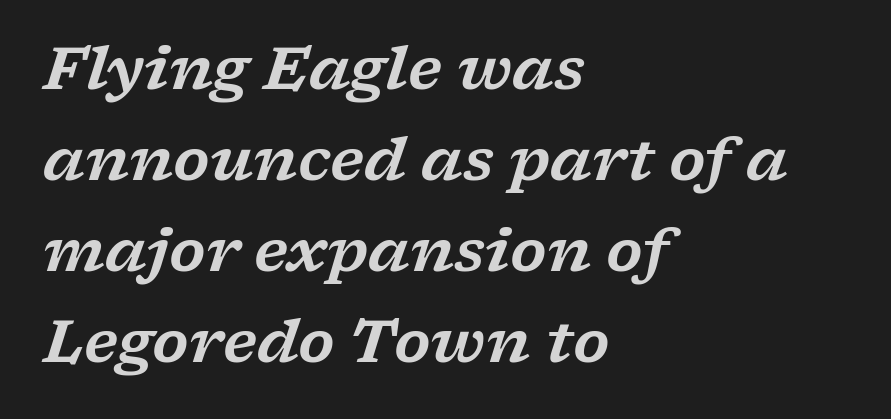
These lines are set flush left with a ragged right edge. Does the lettering tilt? It does — this is italic. What kind of face is this? One with serifs. Observe the ordinary spacing: letters are neighbours, not strangers. Baseline-to-baseline distance is the conventional proportion of letter height.
